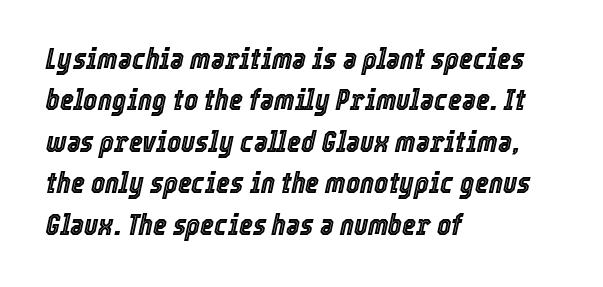
{"italic": "yes", "lean": "right", "slant_degrees": 12, "width": "condensed", "x_height": "medium", "monospaced": "no", "underline": "no", "align": "left", "line_spacing": "normal", "line_spacing_ratio": 1.38, "letter_spacing": "normal", "letter_spacing_em": 0.0, "glyph_px": 30}
